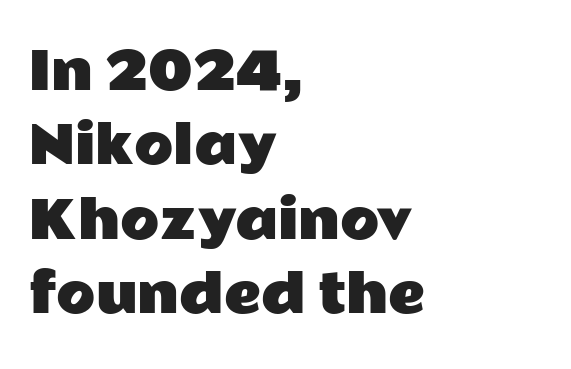
{"serif": "no", "italic": "no", "width": "wide", "stroke_contrast": "low", "x_height": "medium", "monospaced": "no", "underline": "no", "align": "left", "line_spacing": "normal", "line_spacing_ratio": 1.46, "letter_spacing": "normal", "letter_spacing_em": 0.0, "glyph_px": 51}
